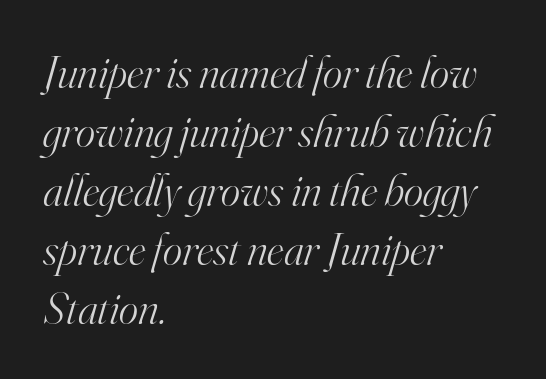
This rendering uses left alignment, leaving the right contour irregular. Every character sits at an angle, as italics do. Descenders hang freely into open space. Tracking here is standard; glyphs follow each other at the usual distance. To sum up the face: it has serifs. Is this a fixed-width face? No — the glyphs have proportional, varying widths.
